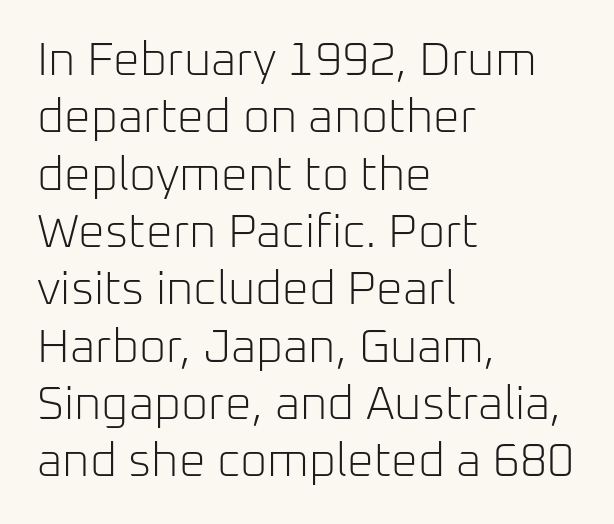
You could not count columns in this text — the font is proportionally spaced. Caption: standard tracking, unaltered. Italic: no, the glyphs are upright roman. Each line starts at the same left margin while the right side varies. The glyphs are unaccompanied by any horizontal stroke below them. The type family on display is of the sans-serif kind.
